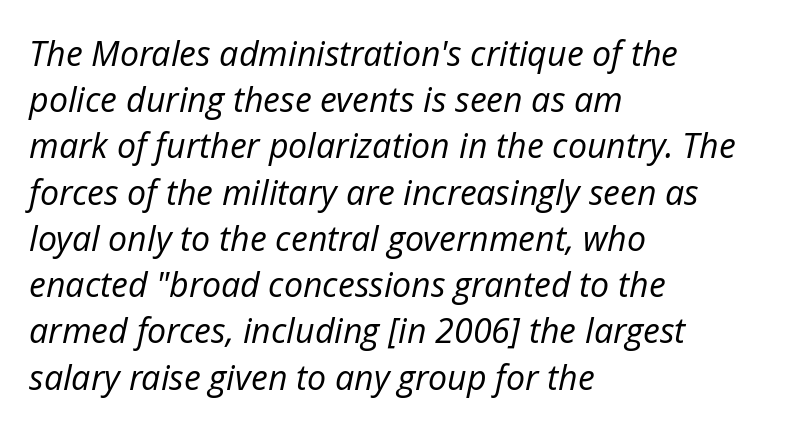
The image shows 34 px regular-weight type, italic (leaning right); set left-aligned, normal line spacing (1.36x), normal letter spacing, not underlined; low stroke contrast and a medium x-height.
